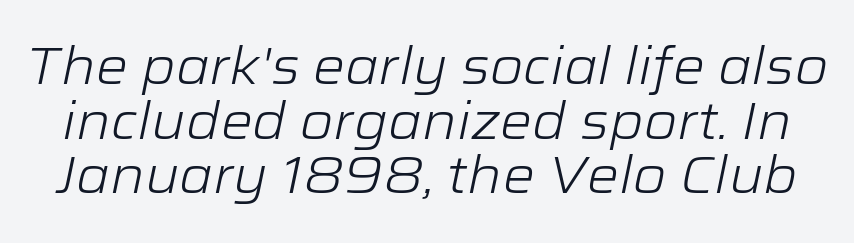
The image shows 51 px light, wide type, italic (leaning right); set tight line spacing (1.07x), normal letter spacing, not underlined; low stroke contrast and a medium x-height.
